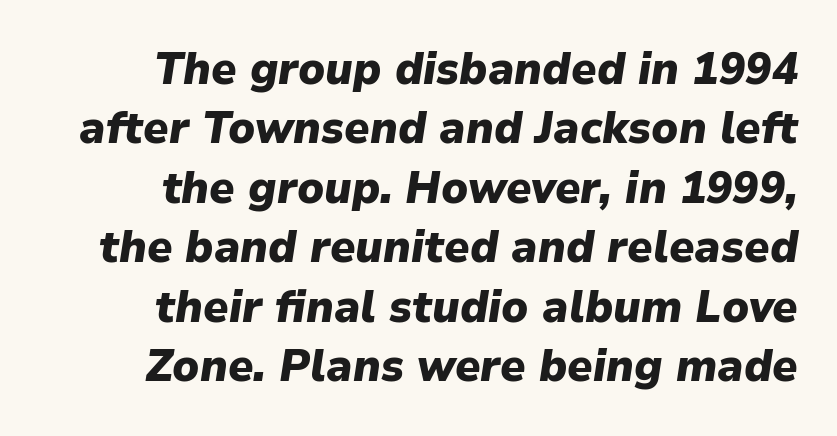
Posture: slanted. The passage shown is not underscored anywhere. The horizontal fit of the characters is conventional and even. Varying glyph widths throughout — classic text-font behaviour. Students, this is bold: see how much ink each stroke carries. This sample is right-justified, so line beginnings fall wherever the words allow.
